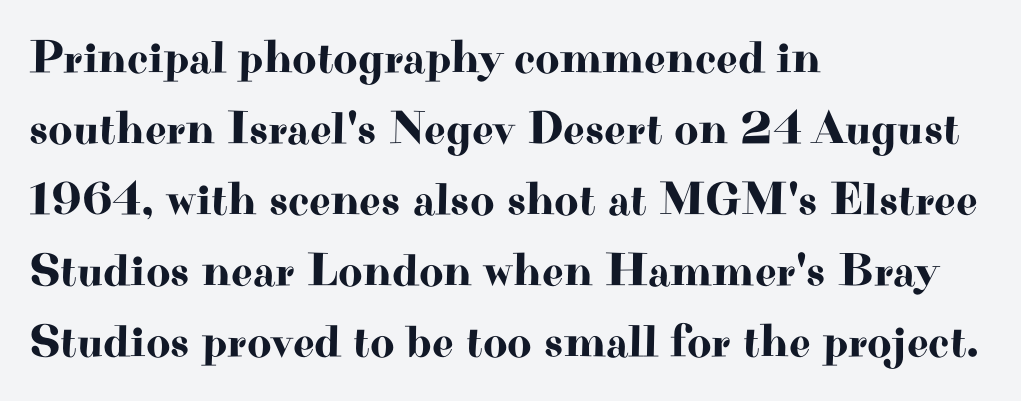
{"serif": "yes", "italic": "no", "width": "wide", "stroke_contrast": "high", "x_height": "small", "monospaced": "no", "underline": "no", "align": "left", "line_spacing": "normal", "line_spacing_ratio": 1.51, "letter_spacing": "normal", "letter_spacing_em": 0.0, "glyph_px": 47}
